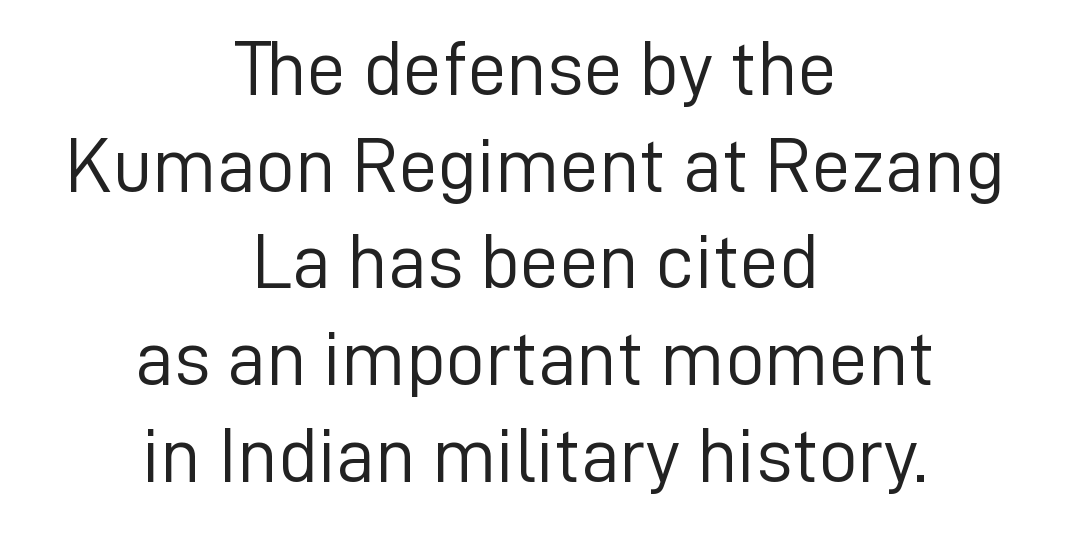
Note: no serifs on the glyphs. The typeface has the unassuming heft of standard copy or less. Tracking value appears to be zero — textbook default spacing. A clean baseline with only descenders dipping below it. Looks like regular typesetting: each glyph gets only the width it needs.
